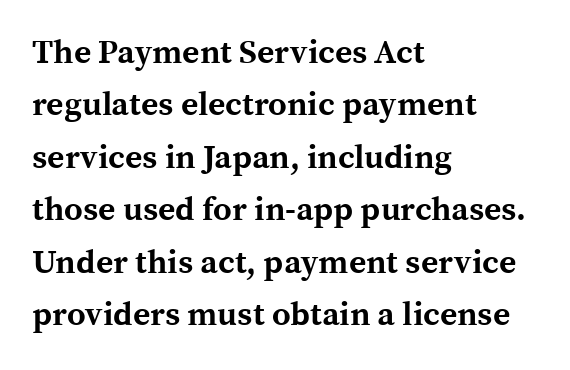
Q: Is the text bold? A: Yes.
Q: Is the text italic (slanted)? A: No, it is upright.
Q: Is the typeface a serif or a sans-serif typeface? A: Serif.
Q: Is the text underlined? A: No.
Q: How is the paragraph aligned? A: Left-aligned.
Q: Is the spacing between letters normal or unusually wide? A: Normal.
Q: Is the spacing between lines tight, normal or loose? A: Normal.
Q: Width (condensed, normal, or wide)? A: Normal.
Q: x-height? A: Medium.
Q: Monospaced? A: No.
